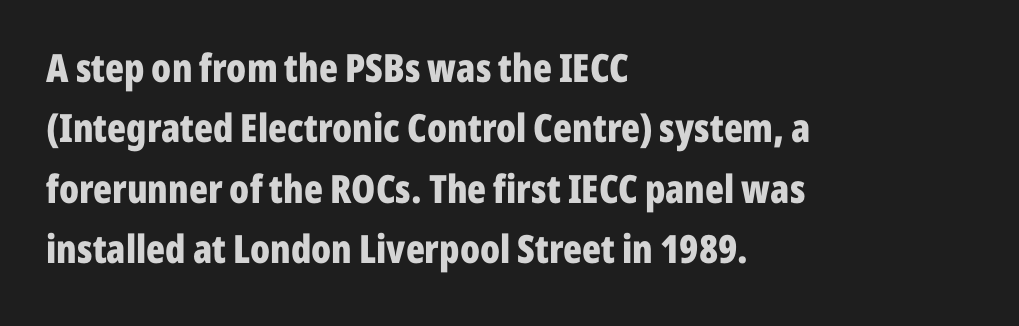
If you drew a line through each stem, it would be perfectly vertical. The letters are bold, with thick, heavy strokes. Descenders are the only things crossing below the line. Unlike a traditional serif, this face leaves its strokes unadorned.
